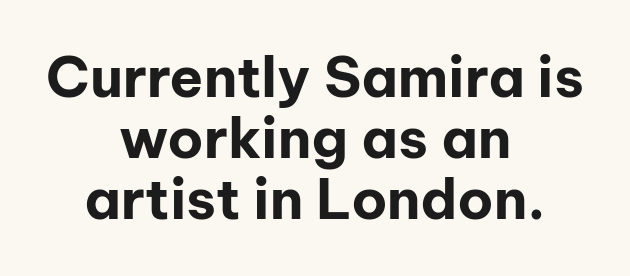
Q: Is the text bold? A: Yes.
Q: Is the text italic (slanted)? A: No, it is upright.
Q: Is the typeface a serif or a sans-serif typeface? A: Sans-serif.
Q: Is the text underlined? A: No.
Q: How is the paragraph aligned? A: Centered.
Q: Is the spacing between letters normal or unusually wide? A: Normal.
Q: Is the spacing between lines tight, normal or loose? A: Tight.
Q: Width (condensed, normal, or wide)? A: Normal.
Q: Stroke contrast? A: Low.
Q: x-height? A: Medium.
Q: Monospaced? A: No.
